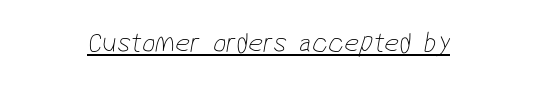
The image shows 29 px thin, condensed sans-serif type; set normal letter spacing, underlined; low stroke contrast and a medium x-height.
